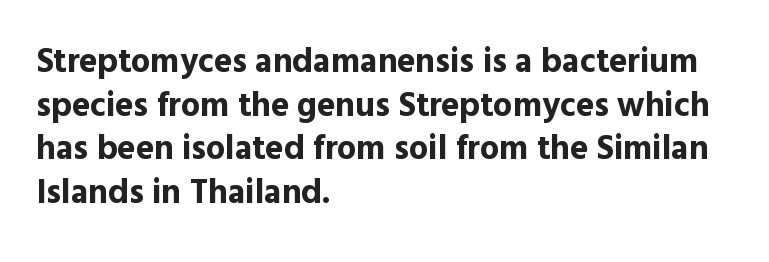
Q: Is the text bold? A: Yes.
Q: Is the text italic (slanted)? A: No, it is upright.
Q: Is the typeface a serif or a sans-serif typeface? A: Sans-serif.
Q: Is the text underlined? A: No.
Q: How is the paragraph aligned? A: Left-aligned.
Q: Is the spacing between letters normal or unusually wide? A: Normal.
Q: Is the spacing between lines tight, normal or loose? A: Normal.
Q: Width (condensed, normal, or wide)? A: Normal.
Q: x-height? A: Medium.
Q: Monospaced? A: No.
